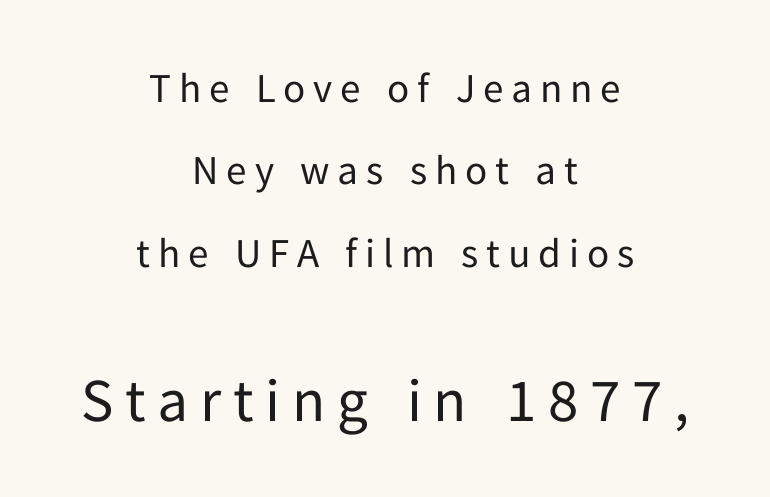
{"serif": "no", "italic": "no", "bold": "no", "weight": "regular", "width": "normal", "stroke_contrast": "low", "x_height": "medium", "monospaced": "no", "underline": "no", "align": "center", "line_spacing": "loose", "line_spacing_ratio": 2.01, "larger_block": "second", "size_ratio": 1.49, "glyph_px": 61}
